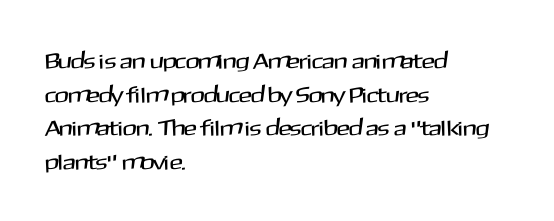
One glance says typical: line gaps are just what's usual. The letters stand upright; this is a roman face. The gap between lines stays unmarked. These lines keep a tight, regular rhythm from letter to letter. Casual observation: everything's shoved over to the left.
